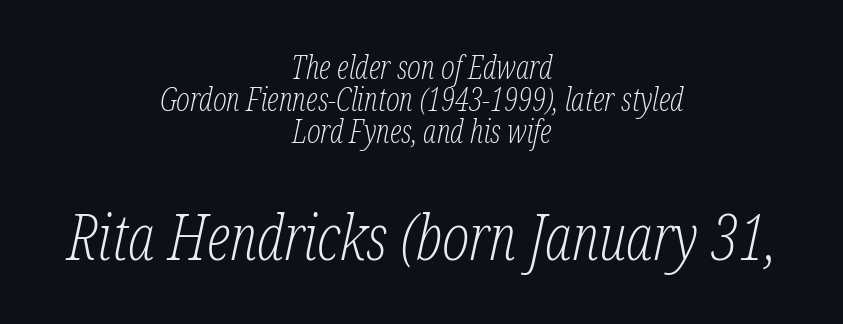
The typesetting does not lean heavy: it is not bold. Any mark beneath the type? The region is blank. The font family rendered here belongs to the serif group. Compared with a flush-left layout, this one balances lines on the center instead. Between one letter and the next there's only the usual sliver of space.
